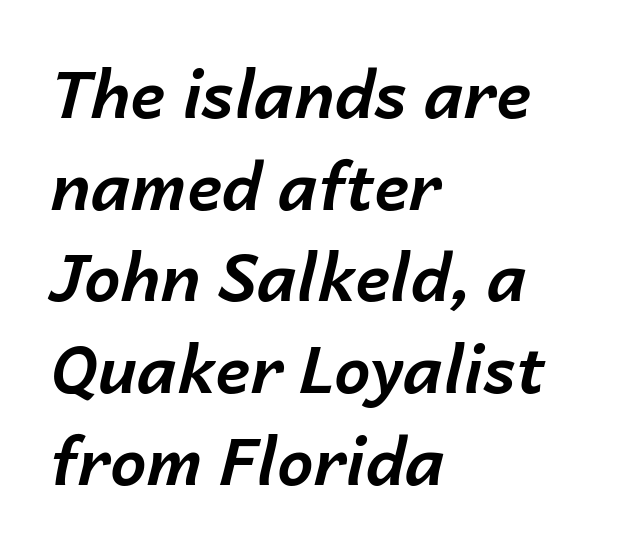
{"italic": "yes", "lean": "right", "slant_degrees": 14, "bold": "yes", "weight": "bold", "width": "normal", "stroke_contrast": "low", "x_height": "medium", "monospaced": "no", "underline": "no", "align": "left", "line_spacing": "normal", "line_spacing_ratio": 1.41, "letter_spacing": "normal", "letter_spacing_em": 0.0, "glyph_px": 65}
